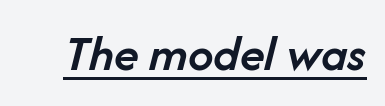
The image shows 51 px semibold type, italic (leaning right); set normal letter spacing, underlined; low stroke contrast and a medium x-height.
